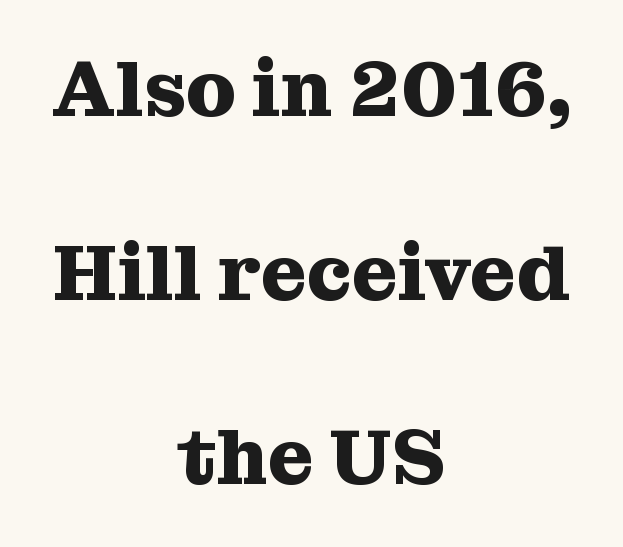
Q: Is the text bold? A: Yes.
Q: Is the text italic (slanted)? A: No, it is upright.
Q: Is the typeface a serif or a sans-serif typeface? A: Serif.
Q: Is the text underlined? A: No.
Q: How is the paragraph aligned? A: Centered.
Q: Is the spacing between letters normal or unusually wide? A: Normal.
Q: Is the spacing between lines tight, normal or loose? A: Loose.
Q: Width (condensed, normal, or wide)? A: Normal.
Q: Stroke contrast? A: Medium.
Q: x-height? A: Medium.
Q: Monospaced? A: No.
